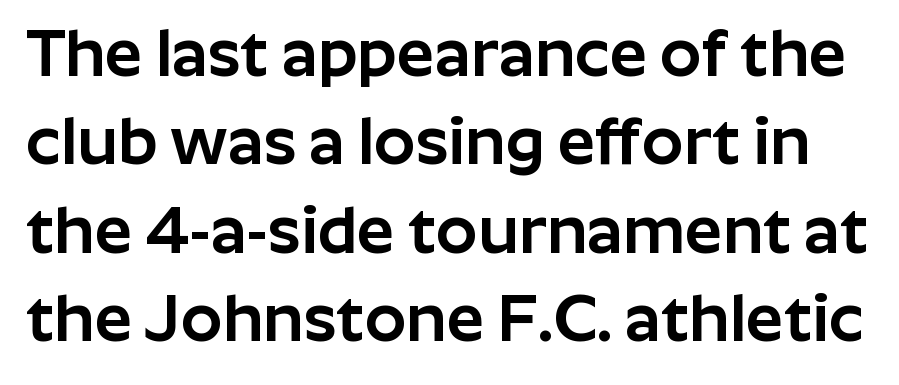
Students, note that the glyphs here touch the page at normal intervals. Note the varied advance widths — an 'i' is clearly narrower than an 'm'. The passage shown is typeset with a sans-serif family. Posture: straight, roman, zero tilt.
